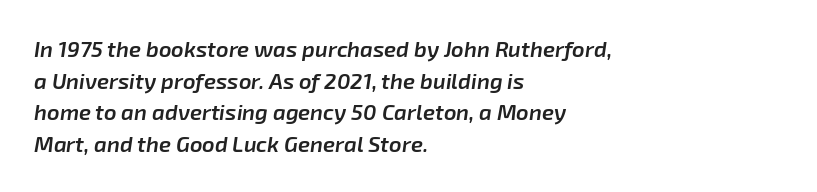
Q: Is the text bold? A: Semi-bold.
Q: Is the text italic (slanted)? A: Yes, it leans right by about 8 degrees.
Q: Is the text underlined? A: No.
Q: How is the paragraph aligned? A: Left-aligned.
Q: Is the spacing between letters normal or unusually wide? A: Normal.
Q: Is the spacing between lines tight, normal or loose? A: Normal.
